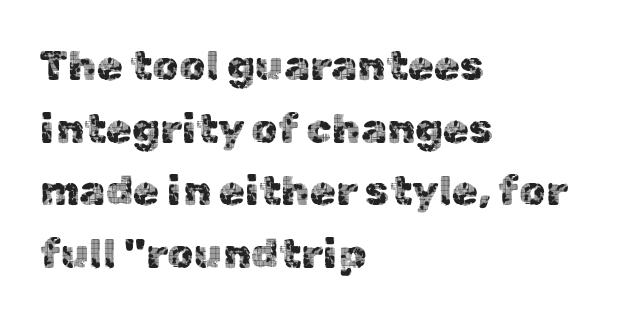
The letters carry no serifs — their stems end cleanly without finishing strokes. Clear beneath every line of the passage. In terms of letterspacing, this is plain default setting. Casual observation: everything's shoved over to the left.
